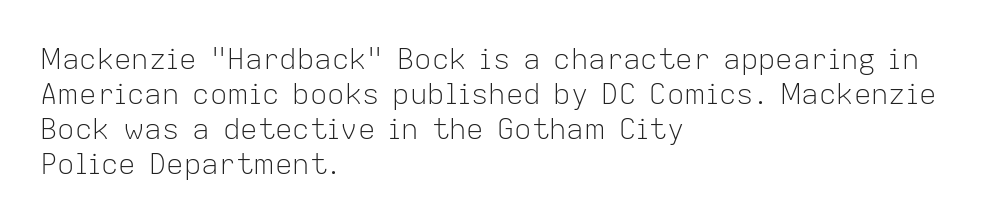
Q: Is the text bold? A: No.
Q: Is the text italic (slanted)? A: No, it is upright.
Q: Is the typeface a serif or a sans-serif typeface? A: Sans-serif.
Q: Is the text underlined? A: No.
Q: How is the paragraph aligned? A: Left-aligned.
Q: Is the spacing between letters normal or unusually wide? A: Normal.
Q: Width (condensed, normal, or wide)? A: Normal.
Q: Stroke contrast? A: Low.
Q: x-height? A: Medium.
Q: Monospaced? A: No.
